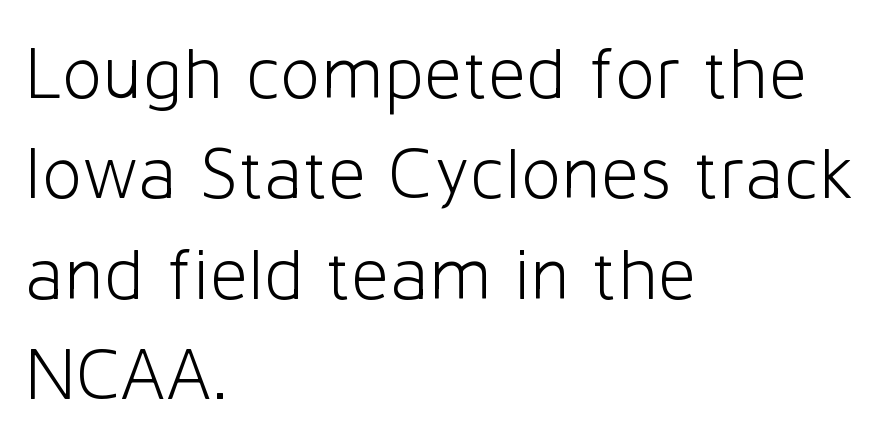
The image shows 75 px light sans-serif type, upright; set left-aligned, normal line spacing (1.34x), normal letter spacing, not underlined; low stroke contrast and a medium x-height.
